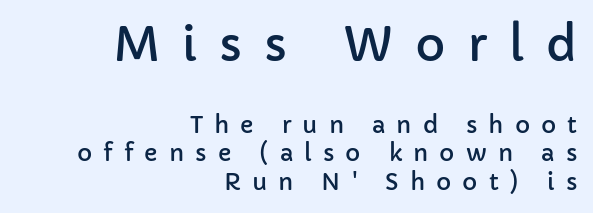
The image shows 46 px sans-serif type, upright; set right-aligned, line spacing 1.24x, unusually wide letter spacing (+0.48 em), not underlined; the first (top) block is 2.0x larger; low stroke contrast and a medium x-height.
